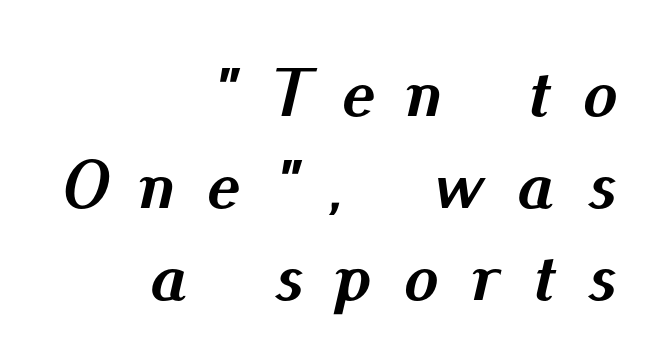
{"italic": "yes", "lean": "right", "slant_degrees": 13, "bold": "yes", "weight": "semibold", "width": "normal", "stroke_contrast": "medium", "x_height": "small", "monospaced": "no", "underline": "no", "align": "right", "line_spacing": "normal", "line_spacing_ratio": 1.33, "letter_spacing": "wide", "letter_spacing_em": 0.48, "glyph_px": 69}
